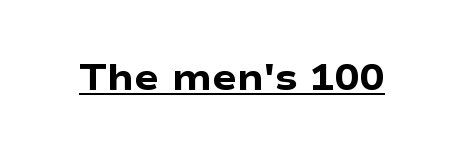
Q: Is the text bold? A: Yes.
Q: Is the text italic (slanted)? A: No, it is upright.
Q: Is the typeface a serif or a sans-serif typeface? A: Sans-serif.
Q: Is the text underlined? A: Yes.
Q: Is the spacing between letters normal or unusually wide? A: Normal.
Q: Width (condensed, normal, or wide)? A: Wide.
Q: Stroke contrast? A: Low.
Q: x-height? A: Medium.
Q: Monospaced? A: No.
